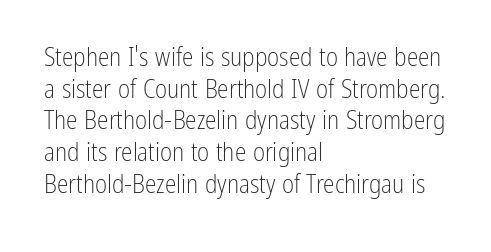
{"italic": "no", "bold": "no", "underline": "no", "align": "left", "line_spacing_ratio": 1.22, "letter_spacing": "normal", "letter_spacing_em": 0.0, "glyph_px": 26}
